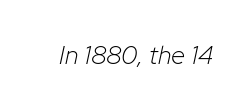
{"italic": "yes", "lean": "right", "slant_degrees": 12, "bold": "no", "underline": "no", "letter_spacing": "normal", "letter_spacing_em": 0.0, "glyph_px": 26}
